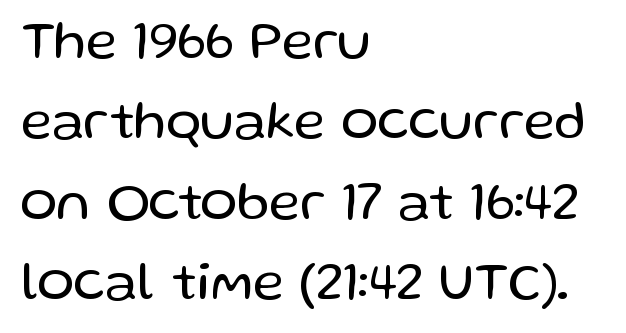
{"serif": "no", "italic": "no", "bold": "no", "weight": "regular", "width": "normal", "stroke_contrast": "low", "x_height": "medium", "monospaced": "no", "underline": "no", "align": "left", "line_spacing": "normal", "line_spacing_ratio": 1.46, "letter_spacing": "normal", "letter_spacing_em": 0.0, "glyph_px": 55}
